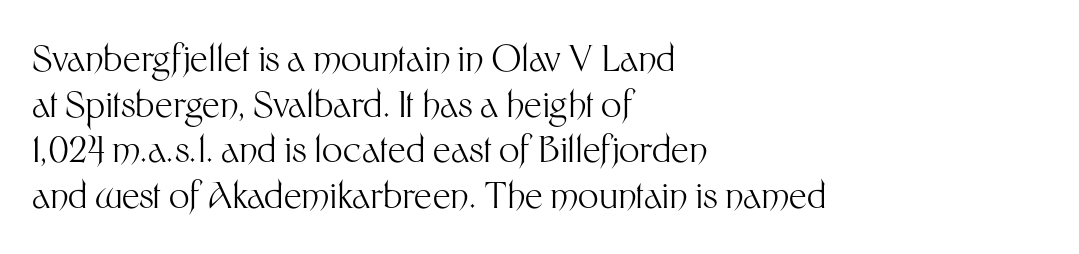
The image shows 36 px light sans-serif type, upright; set left-aligned, normal line spacing (1.27x), normal letter spacing, not underlined; medium stroke contrast and a medium x-height.
